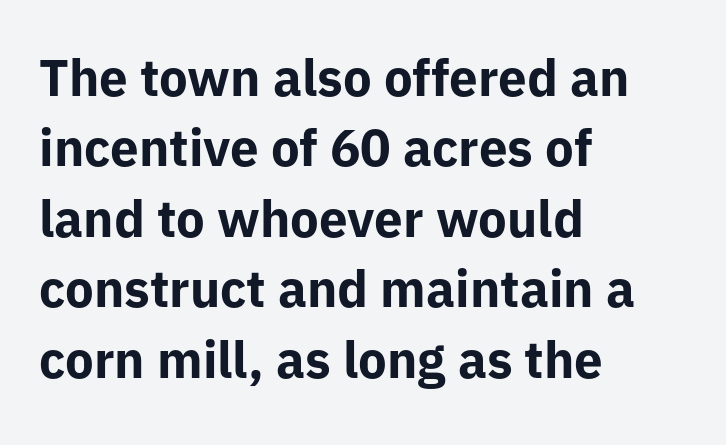
Q: Is the text bold? A: Yes.
Q: Is the text italic (slanted)? A: No, it is upright.
Q: Is the typeface a serif or a sans-serif typeface? A: Sans-serif.
Q: Is the text underlined? A: No.
Q: How is the paragraph aligned? A: Left-aligned.
Q: Is the spacing between letters normal or unusually wide? A: Normal.
Q: Is the spacing between lines tight, normal or loose? A: Normal.
Q: Width (condensed, normal, or wide)? A: Normal.
Q: Stroke contrast? A: Low.
Q: x-height? A: Medium.
Q: Monospaced? A: No.
